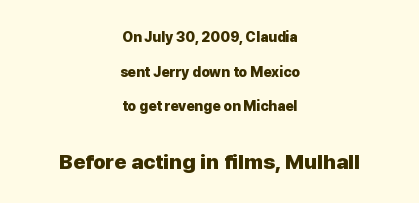
{"italic": "no", "bold": "yes", "underline": "no", "align": "center", "line_spacing": "loose", "line_spacing_ratio": 2.47, "letter_spacing": "normal", "letter_spacing_em": 0.0, "larger_block": "second", "size_ratio": 1.5, "glyph_px": 21}
